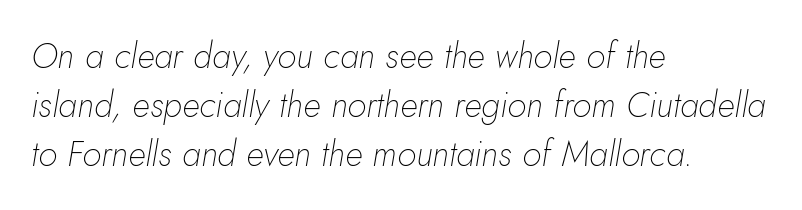
Q: Is the text bold? A: No.
Q: Is the text italic (slanted)? A: Yes, it leans right by about 10 degrees.
Q: Is the text underlined? A: No.
Q: How is the paragraph aligned? A: Left-aligned.
Q: Is the spacing between letters normal or unusually wide? A: Normal.
Q: Is the spacing between lines tight, normal or loose? A: Normal.
Q: Width (condensed, normal, or wide)? A: Normal.
Q: Stroke contrast? A: Low.
Q: x-height? A: Small.
Q: Monospaced? A: No.
